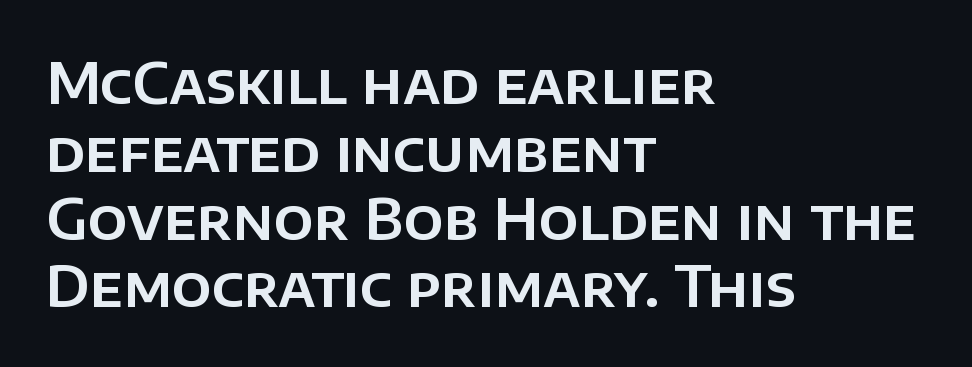
{"serif": "no", "italic": "no", "width": "normal", "stroke_contrast": "low", "x_height": "large", "monospaced": "no", "underline": "no", "align": "left", "line_spacing_ratio": 1.21, "letter_spacing": "normal", "letter_spacing_em": 0.0, "glyph_px": 56}
